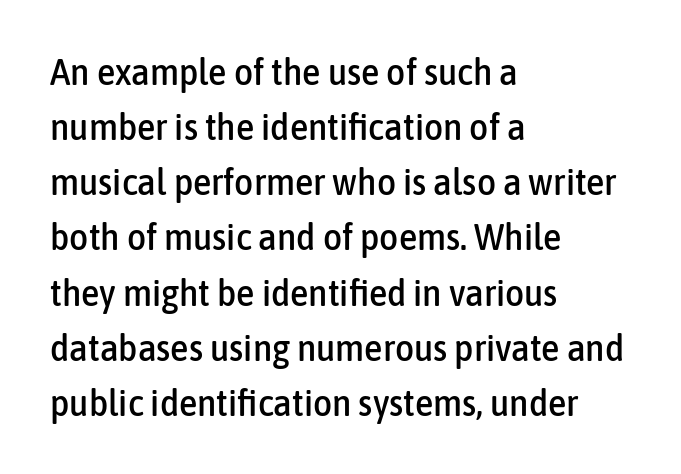
The image shows 37 px condensed sans-serif type, upright; set left-aligned, normal line spacing (1.49x), normal letter spacing, not underlined; low stroke contrast and a medium x-height.
